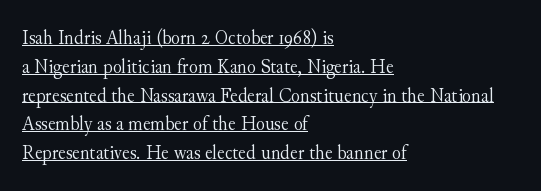
Q: Is the text bold? A: No.
Q: Is the text italic (slanted)? A: No, it is upright.
Q: Is the text underlined? A: Yes.
Q: How is the paragraph aligned? A: Left-aligned.
Q: Is the spacing between letters normal or unusually wide? A: Normal.
Q: Is the spacing between lines tight, normal or loose? A: Normal.
